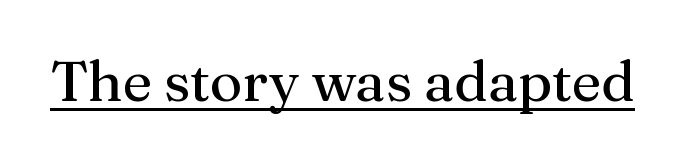
{"serif": "yes", "italic": "no", "width": "normal", "stroke_contrast": "medium", "x_height": "medium", "monospaced": "no", "underline": "yes", "letter_spacing": "normal", "letter_spacing_em": 0.0, "glyph_px": 56}
